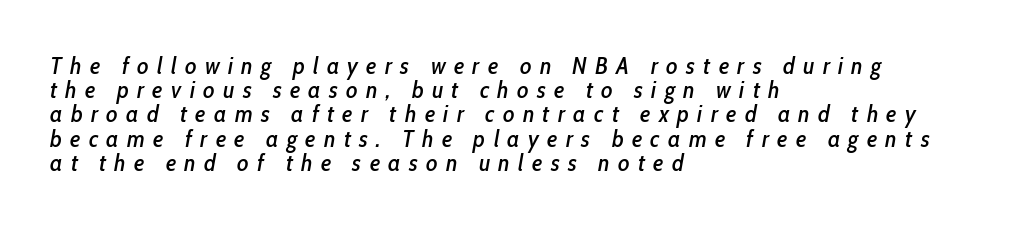
Q: Is the text italic (slanted)? A: Yes, it leans right by about 10 degrees.
Q: Is the text underlined? A: No.
Q: How is the paragraph aligned? A: Left-aligned.
Q: Is the spacing between letters normal or unusually wide? A: Unusually wide.
Q: Is the spacing between lines tight, normal or loose? A: Tight.
